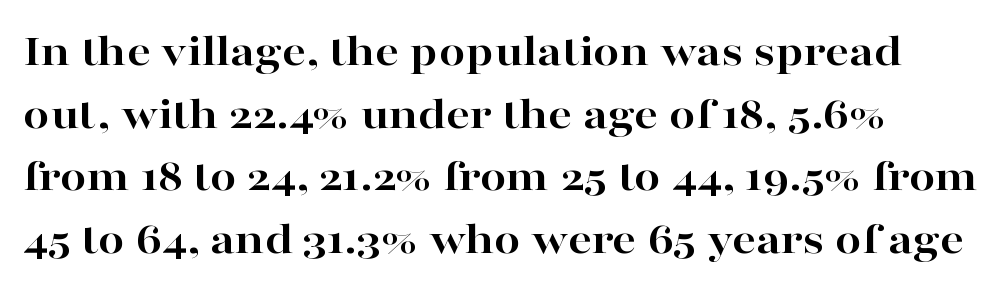
Q: Is the text bold? A: Yes.
Q: Is the text italic (slanted)? A: No, it is upright.
Q: Is the typeface a serif or a sans-serif typeface? A: Serif.
Q: Is the text underlined? A: No.
Q: Is the spacing between letters normal or unusually wide? A: Normal.
Q: Is the spacing between lines tight, normal or loose? A: Normal.
Q: Width (condensed, normal, or wide)? A: Wide.
Q: Stroke contrast? A: High.
Q: x-height? A: Medium.
Q: Monospaced? A: No.
